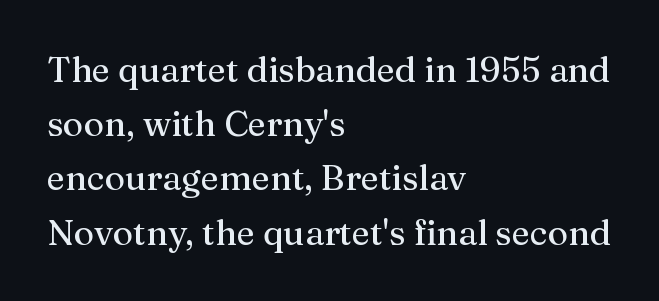
The image shows 35 px serif type, upright; set left-aligned, normal line spacing (1.55x), normal letter spacing, not underlined; medium stroke contrast and a medium x-height.
